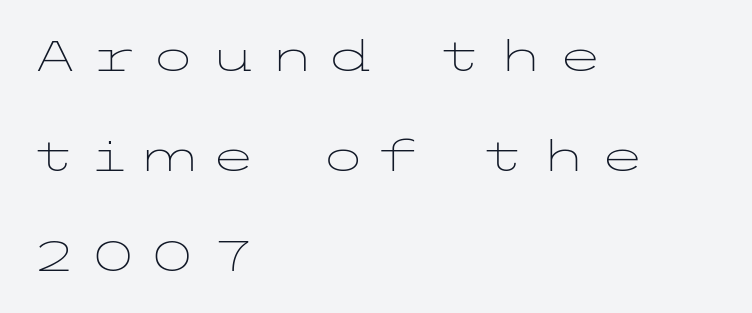
Q: Is the text bold? A: No.
Q: Is the text italic (slanted)? A: No, it is upright.
Q: Is the typeface a serif or a sans-serif typeface? A: Sans-serif.
Q: Is the text underlined? A: No.
Q: How is the paragraph aligned? A: Left-aligned.
Q: Is the spacing between letters normal or unusually wide? A: Unusually wide.
Q: Is the spacing between lines tight, normal or loose? A: Loose.
Q: Width (condensed, normal, or wide)? A: Wide.
Q: Stroke contrast? A: Low.
Q: x-height? A: Medium.
